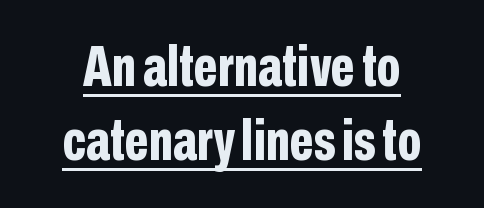
{"serif": "no", "italic": "no", "bold": "yes", "weight": "bold", "width": "condensed", "stroke_contrast": "low", "x_height": "medium", "monospaced": "no", "underline": "yes", "line_spacing": "normal", "line_spacing_ratio": 1.3, "letter_spacing": "normal", "letter_spacing_em": 0.0, "glyph_px": 57}
